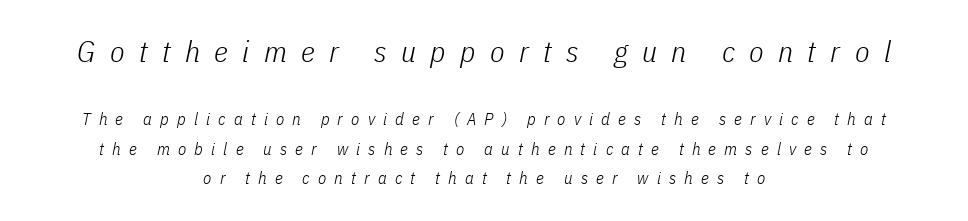
A student would notice the top passage is typeset larger than what follows. Is the letter spacing exaggerated? Yes — the characters are pushed far apart. Letters rest on an invisible, unmarked baseline. In terms of posture, this sample is oblique.
